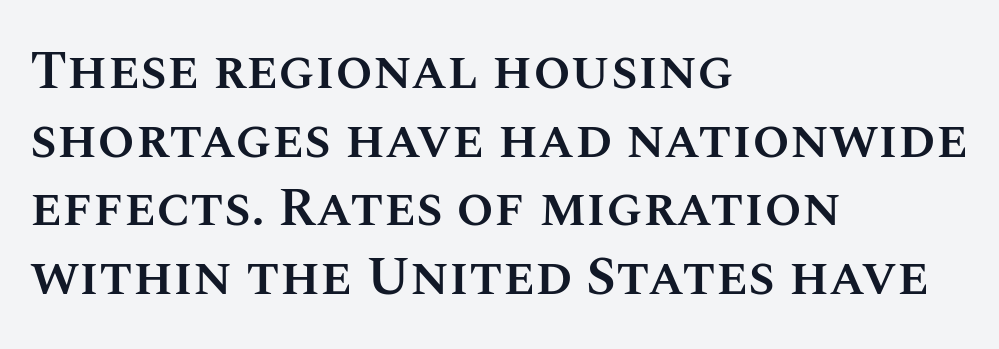
The image shows 54 px semibold type, upright; set left-aligned, normal line spacing (1.27x), normal letter spacing, not underlined; medium stroke contrast and a large x-height.
